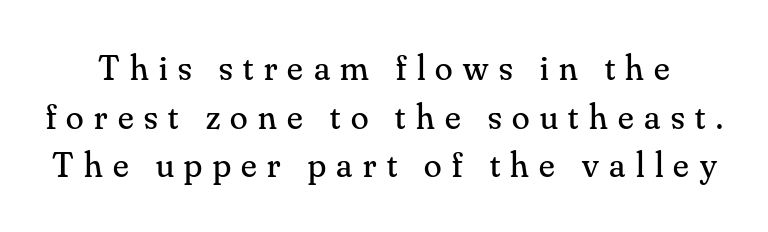
Q: Is the text bold? A: No.
Q: Is the text italic (slanted)? A: No, it is upright.
Q: Is the typeface a serif or a sans-serif typeface? A: Serif.
Q: Is the text underlined? A: No.
Q: Is the spacing between letters normal or unusually wide? A: Unusually wide.
Q: Is the spacing between lines tight, normal or loose? A: Normal.
Q: Width (condensed, normal, or wide)? A: Normal.
Q: Stroke contrast? A: Medium.
Q: x-height? A: Small.
Q: Monospaced? A: No.
